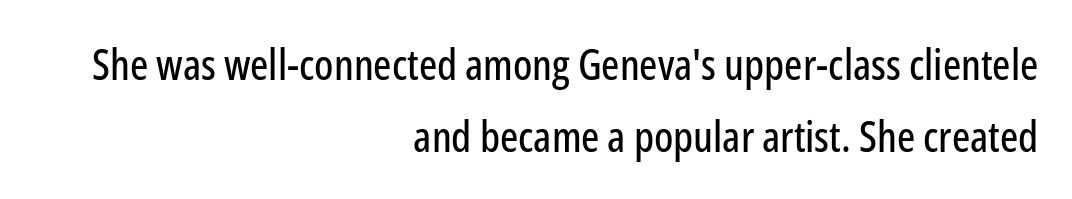
Q: Is the text italic (slanted)? A: No, it is upright.
Q: Is the typeface a serif or a sans-serif typeface? A: Sans-serif.
Q: Is the text underlined? A: No.
Q: How is the paragraph aligned? A: Right-aligned.
Q: Is the spacing between letters normal or unusually wide? A: Normal.
Q: Is the spacing between lines tight, normal or loose? A: Normal.
Q: Width (condensed, normal, or wide)? A: Condensed.
Q: Stroke contrast? A: Low.
Q: x-height? A: Medium.
Q: Monospaced? A: No.
